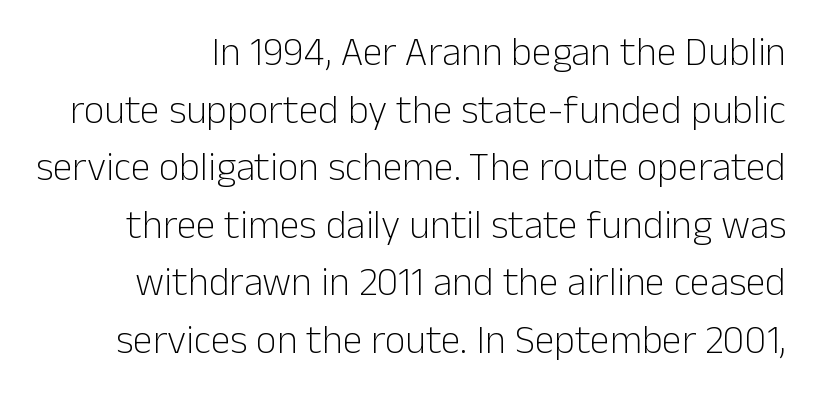
The image shows 40 px light sans-serif type, upright; set normal line spacing (1.44x), normal letter spacing, not underlined; low stroke contrast and a medium x-height.
